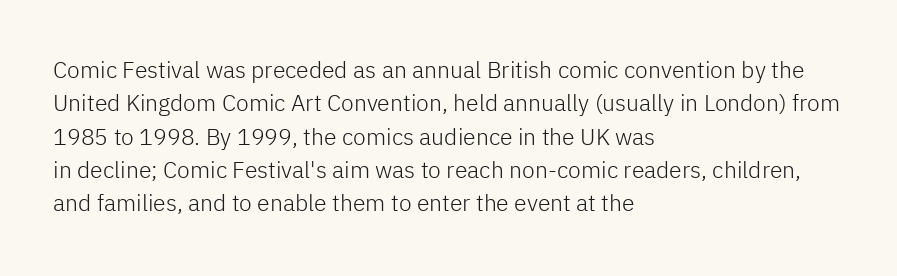
How would I describe the line gaps? Plain and ordinary. Just letters on the line, the space beneath them empty. Alignment: flush left. In terms of posture, this sample is upright.
